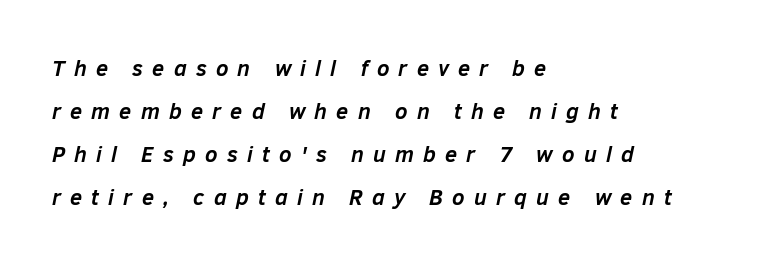
{"italic": "yes", "lean": "right", "slant_degrees": 12, "bold": "yes", "underline": "no", "align": "left", "line_spacing": "loose", "line_spacing_ratio": 1.95, "letter_spacing": "wide", "letter_spacing_em": 0.42, "glyph_px": 22}
